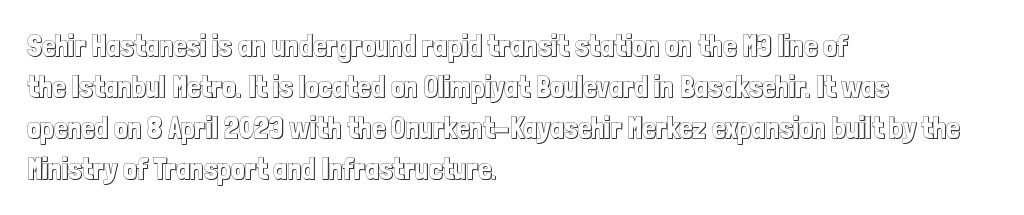
Q: Is the text italic (slanted)? A: No, it is upright.
Q: Is the text underlined? A: No.
Q: How is the paragraph aligned? A: Left-aligned.
Q: Is the spacing between letters normal or unusually wide? A: Normal.
Q: Is the spacing between lines tight, normal or loose? A: Normal.
Q: Width (condensed, normal, or wide)? A: Condensed.
Q: x-height? A: Medium.
Q: Monospaced? A: No.
